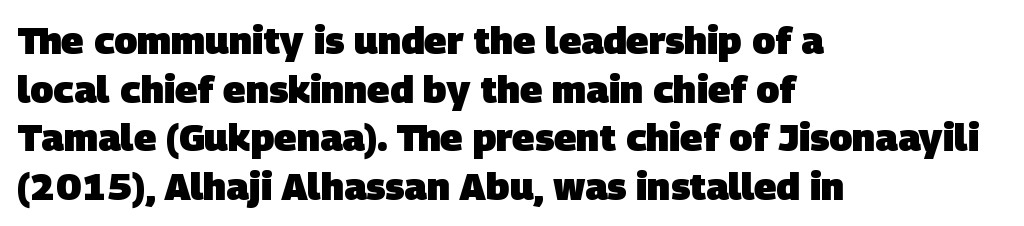
Q: Is the text bold? A: Yes.
Q: Is the typeface a serif or a sans-serif typeface? A: Sans-serif.
Q: Is the text underlined? A: No.
Q: How is the paragraph aligned? A: Left-aligned.
Q: Is the spacing between letters normal or unusually wide? A: Normal.
Q: Is the spacing between lines tight, normal or loose? A: Normal.
Q: Width (condensed, normal, or wide)? A: Normal.
Q: Stroke contrast? A: Low.
Q: x-height? A: Large.
Q: Monospaced? A: No.
